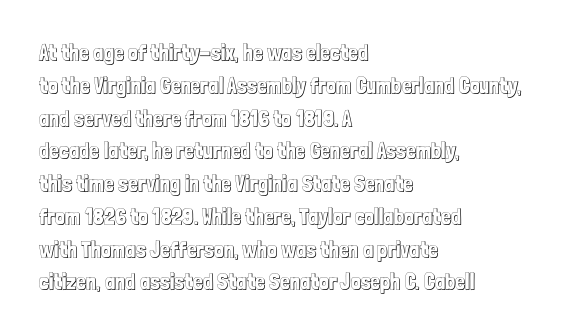
The specimen omits any rule beneath the text block's lines. Is the letter spacing exaggerated? No — it looks like the ordinary default. The typography opts for an upright posture over an oblique one. The rag falls on the right side of this text block. Baseline-to-baseline distance is the conventional proportion of letter height.
